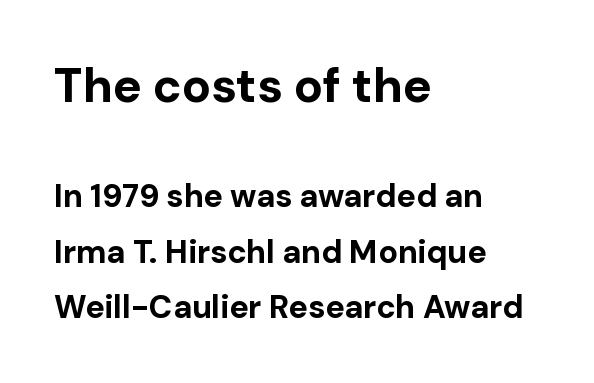
Q: Is the text bold? A: Yes.
Q: Is the text italic (slanted)? A: No, it is upright.
Q: Is the typeface a serif or a sans-serif typeface? A: Sans-serif.
Q: Is the text underlined? A: No.
Q: How is the paragraph aligned? A: Left-aligned.
Q: Is the spacing between letters normal or unusually wide? A: Normal.
Q: Which block of text is set in a larger size, the first (top) or the second (bottom)? A: The first (top) one.
Q: Width (condensed, normal, or wide)? A: Normal.
Q: Stroke contrast? A: Low.
Q: x-height? A: Medium.
Q: Monospaced? A: No.
